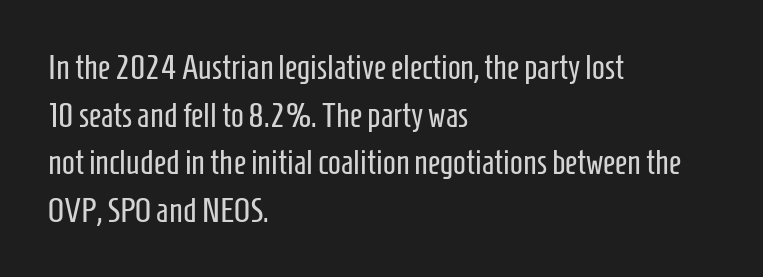
{"serif": "no", "italic": "no", "bold": "no", "weight": "regular", "width": "condensed", "stroke_contrast": "low", "x_height": "medium", "monospaced": "no", "underline": "no", "align": "left", "line_spacing": "normal", "line_spacing_ratio": 1.4, "letter_spacing": "normal", "letter_spacing_em": 0.0, "glyph_px": 34}
